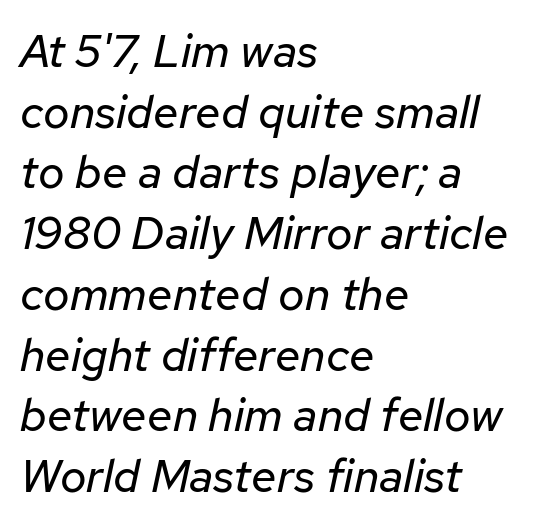
{"italic": "yes", "lean": "right", "slant_degrees": 12, "bold": "no", "weight": "regular", "width": "normal", "stroke_contrast": "low", "x_height": "medium", "monospaced": "no", "underline": "no", "align": "left", "line_spacing": "normal", "line_spacing_ratio": 1.32, "letter_spacing": "normal", "letter_spacing_em": 0.0, "glyph_px": 46}
